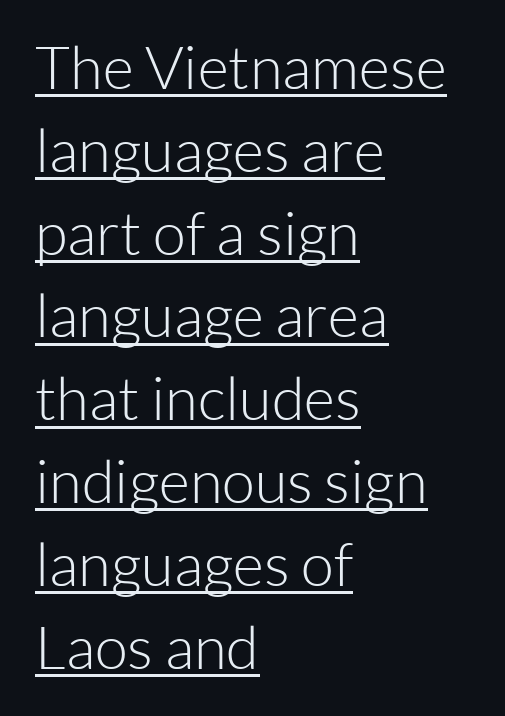
{"serif": "no", "italic": "no", "bold": "no", "weight": "light", "width": "normal", "stroke_contrast": "low", "x_height": "medium", "monospaced": "no", "underline": "yes", "align": "left", "line_spacing": "normal", "line_spacing_ratio": 1.38, "letter_spacing": "normal", "letter_spacing_em": 0.0, "glyph_px": 60}
